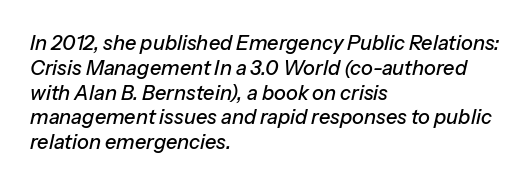
The image shows 20 px text type, italic (leaning right); set left-aligned, line spacing 1.24x, normal letter spacing, not underlined.
